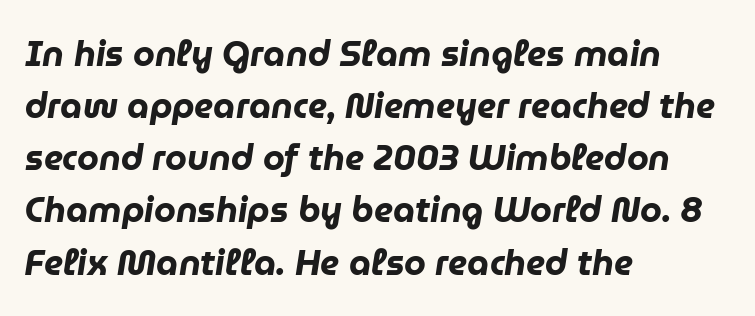
The image shows 35 px heavy type, italic (leaning right); set left-aligned, normal line spacing (1.49x), normal letter spacing, not underlined; low stroke contrast and a medium x-height.
